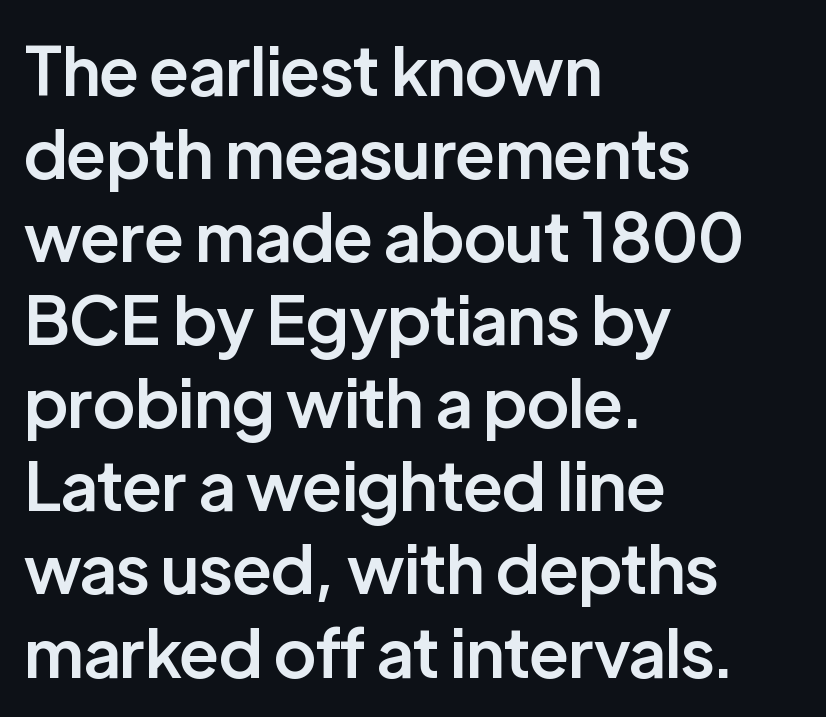
The image shows 67 px semibold sans-serif type, upright; set left-aligned, line spacing 1.24x, normal letter spacing, not underlined; low stroke contrast and a medium x-height.
